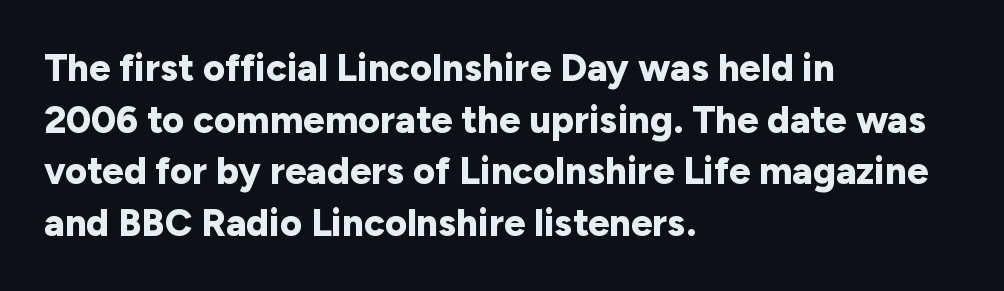
The gap between lines stays unmarked. The type is set solid horizontally, with unmodified tracking. Note: no serifs on the glyphs. Set as a true bold cut, around the 700 mark. A normal amount of white space separates one row of letters from the next.
